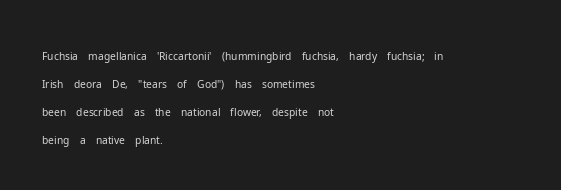
The image shows 21 px text type, upright; set left-aligned, normal line spacing (1.34x), normal letter spacing, not underlined.
